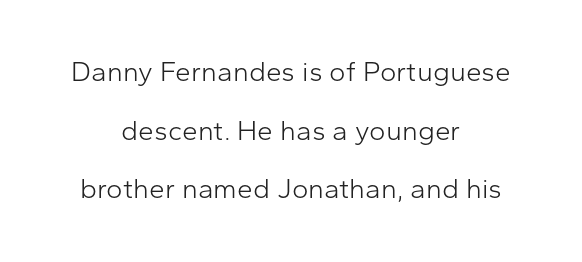
{"serif": "no", "italic": "no", "bold": "no", "weight": "light", "width": "normal", "stroke_contrast": "low", "x_height": "medium", "monospaced": "no", "underline": "no", "align": "center", "line_spacing": "loose", "line_spacing_ratio": 2.09, "letter_spacing": "normal", "letter_spacing_em": 0.0, "glyph_px": 28}
